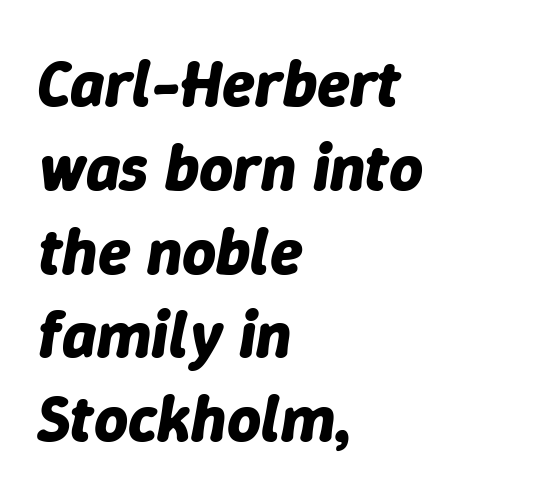
The image shows 66 px bold type, italic (leaning right); set left-aligned, normal line spacing (1.27x), normal letter spacing, not underlined; low stroke contrast and a medium x-height.
